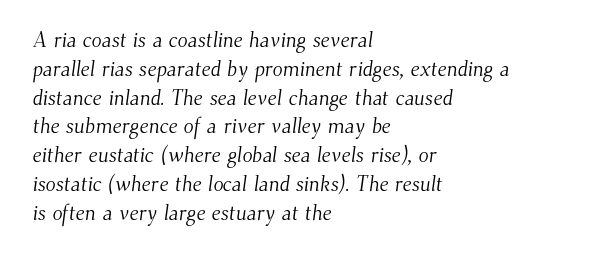
Q: Is the text bold? A: No.
Q: Is the text underlined? A: No.
Q: How is the paragraph aligned? A: Left-aligned.
Q: Is the spacing between letters normal or unusually wide? A: Normal.
Q: Is the spacing between lines tight, normal or loose? A: Normal.
